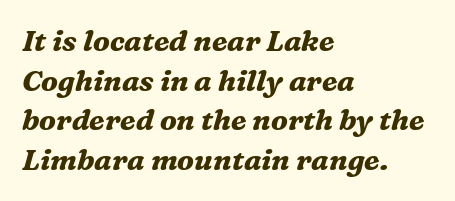
The image shows 29 px bold serif type, italic (leaning right); set left-aligned, normal line spacing (1.37x), normal letter spacing, not underlined; medium stroke contrast and a medium x-height.
